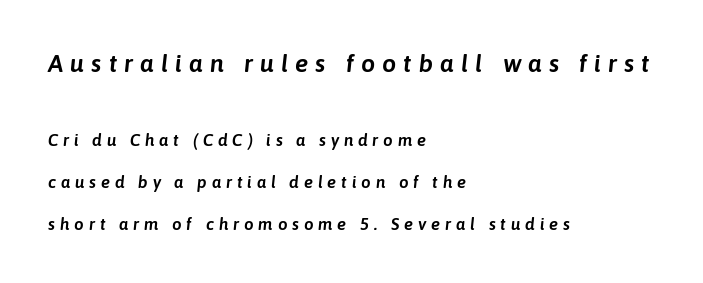
Where is the straight margin? On the left. Large over small — that's the arrangement of the two blocks here. You can tell it's italic because the verticals aren't actually vertical. Type without underlining. Vertical spacing — loose. Honestly, the letter spacing is so wide it's the main thing you notice.
